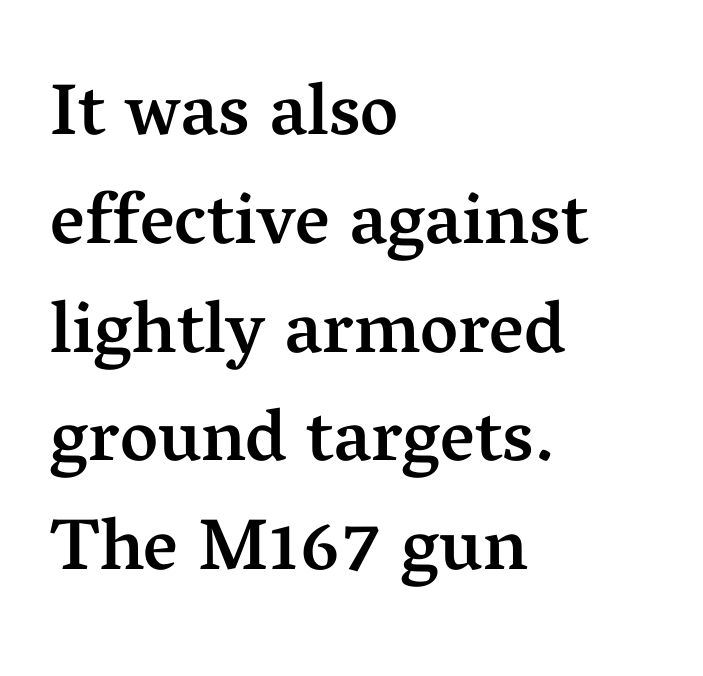
Q: Is the text bold? A: Semi-bold.
Q: Is the text italic (slanted)? A: No, it is upright.
Q: Is the typeface a serif or a sans-serif typeface? A: Serif.
Q: Is the text underlined? A: No.
Q: How is the paragraph aligned? A: Left-aligned.
Q: Is the spacing between letters normal or unusually wide? A: Normal.
Q: Is the spacing between lines tight, normal or loose? A: Normal.
Q: Width (condensed, normal, or wide)? A: Normal.
Q: Stroke contrast? A: Medium.
Q: x-height? A: Medium.
Q: Monospaced? A: No.
